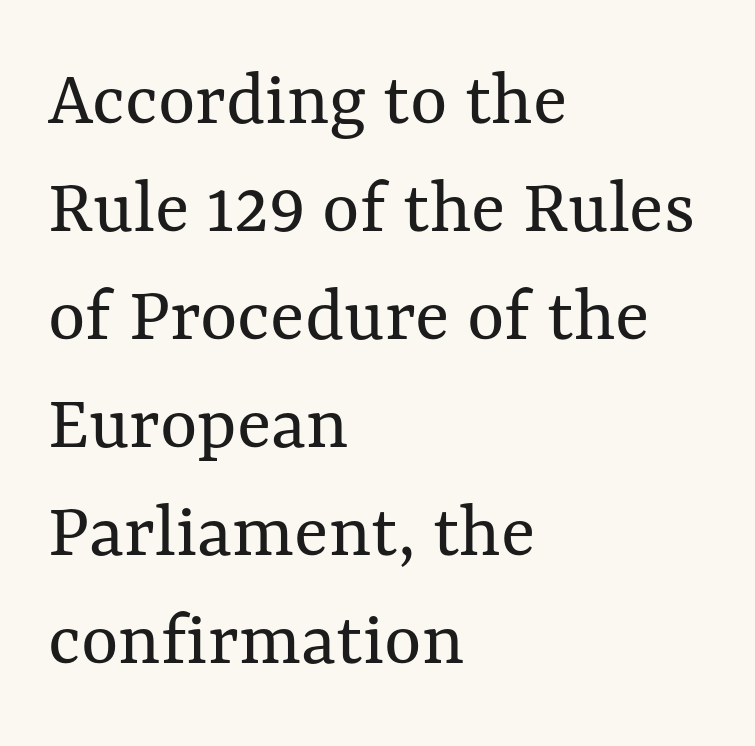
The image shows 80 px regular-weight type, upright; set left-aligned, normal line spacing (1.35x), normal letter spacing, not underlined; medium stroke contrast and a medium x-height.
